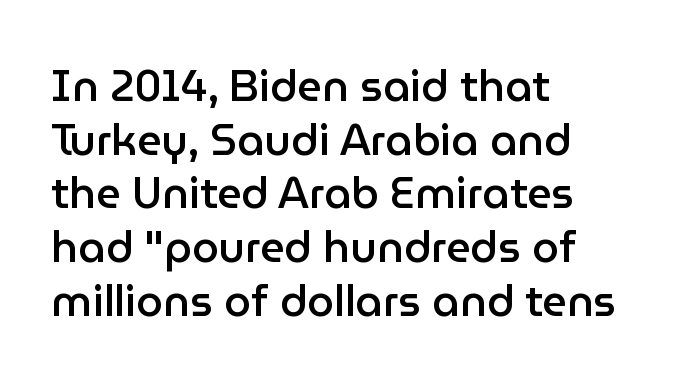
{"serif": "no", "italic": "no", "bold": "semi", "weight": "semibold", "width": "normal", "stroke_contrast": "low", "x_height": "medium", "monospaced": "no", "underline": "no", "align": "left", "line_spacing": "normal", "line_spacing_ratio": 1.25, "letter_spacing": "normal", "letter_spacing_em": 0.0, "glyph_px": 43}
